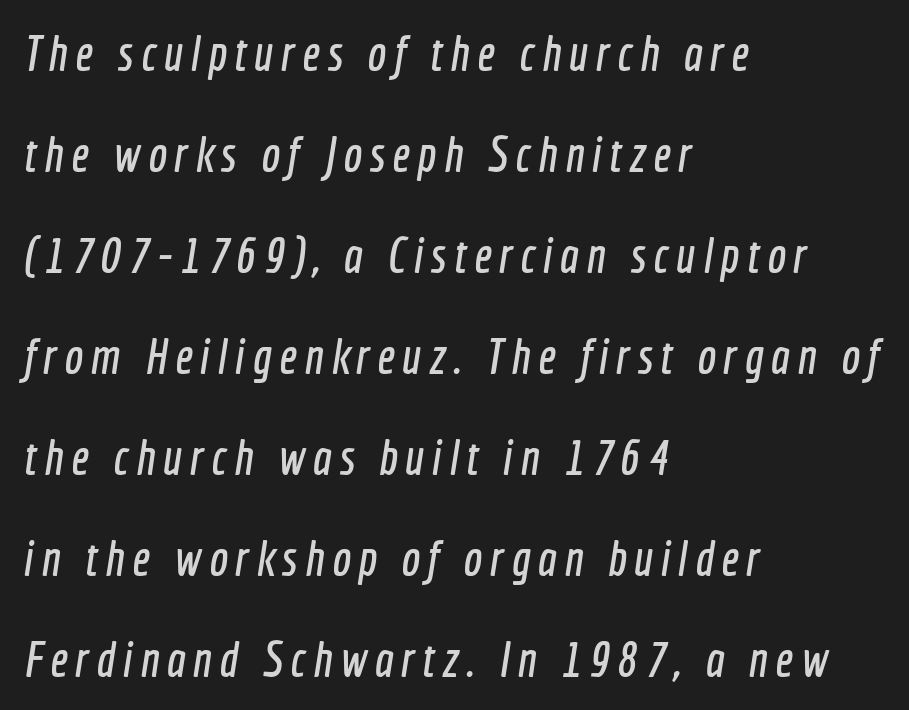
{"serif": "no", "width": "condensed", "x_height": "medium", "monospaced": "no", "underline": "no", "align": "left", "line_spacing": "loose", "line_spacing_ratio": 2.02, "glyph_px": 50}
